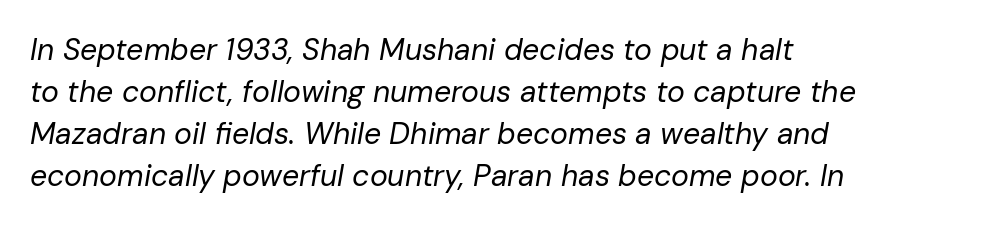
{"italic": "yes", "lean": "right", "slant_degrees": 10, "bold": "no", "weight": "regular", "width": "normal", "stroke_contrast": "low", "x_height": "medium", "monospaced": "no", "underline": "no", "align": "left", "line_spacing": "normal", "line_spacing_ratio": 1.4, "letter_spacing": "normal", "letter_spacing_em": 0.0, "glyph_px": 30}
